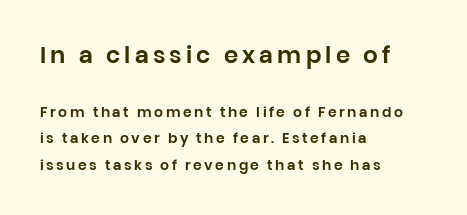
The image shows 23 px text type, upright; set left-aligned, loose line spacing (1.92x), not underlined; the first (top) block is 1.64x larger.
